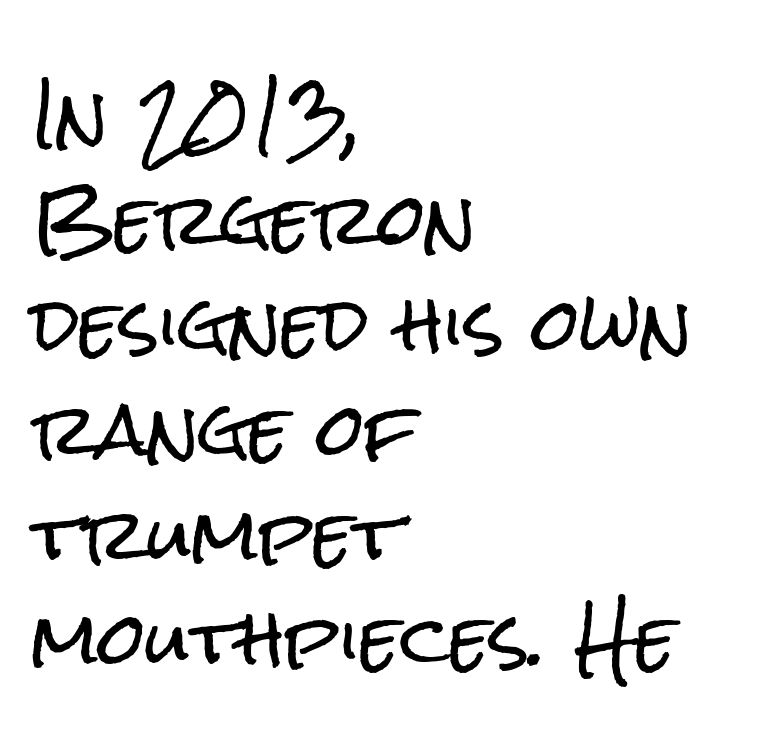
{"serif": "no", "italic": "no", "width": "condensed", "stroke_contrast": "low", "x_height": "medium", "monospaced": "no", "underline": "no", "align": "left", "line_spacing": "normal", "line_spacing_ratio": 1.52, "letter_spacing": "normal", "letter_spacing_em": 0.0, "glyph_px": 69}
